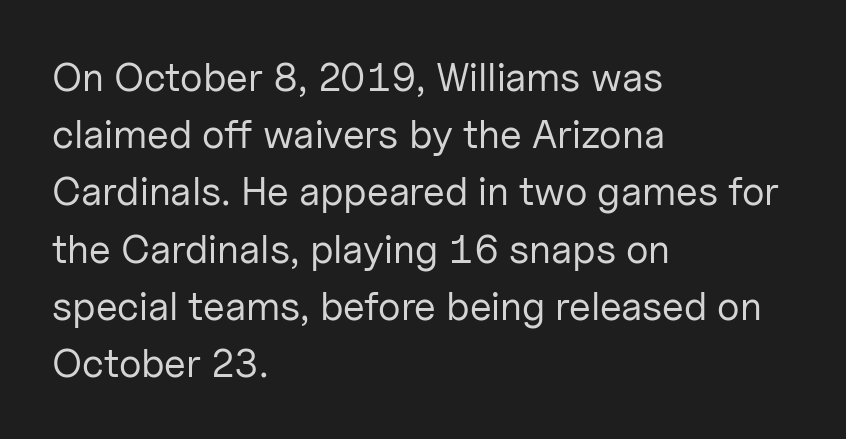
The image shows 40 px regular-weight sans-serif type, upright; set left-aligned, normal line spacing (1.43x), normal letter spacing, not underlined; low stroke contrast and a medium x-height.
